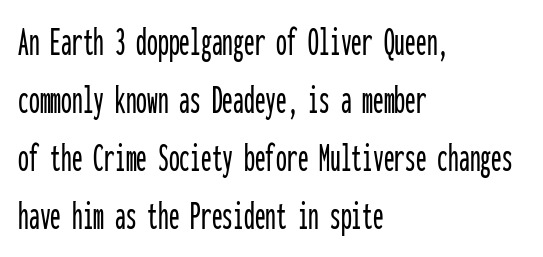
A typesetter would label this face a sans. Do the letters lean? They stand straight. Spacing verdict: monospaced, one width for all characters. Glyph-to-glyph distance matches everyday printed text. The glyphs are unaccompanied by any horizontal stroke below them.
